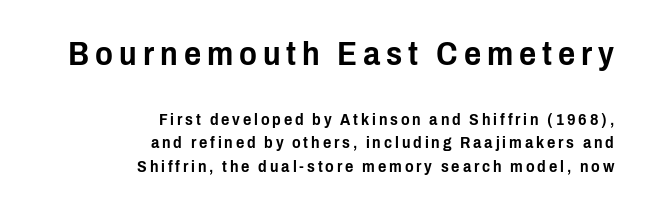
Q: Is the text italic (slanted)? A: No, it is upright.
Q: Is the typeface a serif or a sans-serif typeface? A: Sans-serif.
Q: Is the text underlined? A: No.
Q: How is the paragraph aligned? A: Right-aligned.
Q: Is the spacing between lines tight, normal or loose? A: Normal.
Q: Which block of text is set in a larger size, the first (top) or the second (bottom)? A: The first (top) one.
Q: Width (condensed, normal, or wide)? A: Condensed.
Q: Stroke contrast? A: Low.
Q: x-height? A: Medium.
Q: Monospaced? A: No.
